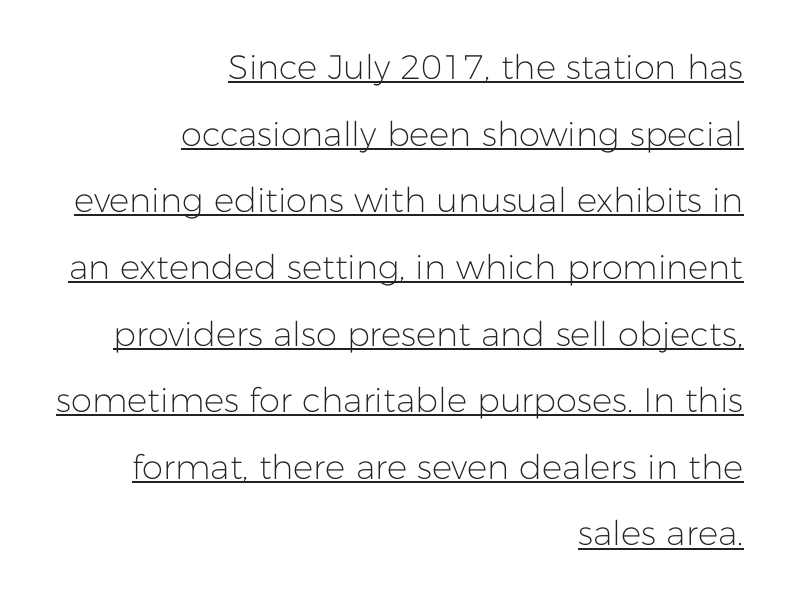
The image shows 34 px light sans-serif type, upright; set right-aligned, loose line spacing (1.96x), normal letter spacing, underlined; low stroke contrast and a medium x-height.
